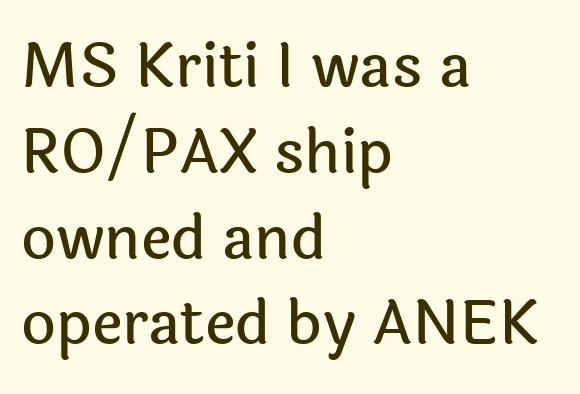
The image shows 60 px sans-serif type, upright; set left-aligned, normal line spacing (1.43x), normal letter spacing, not underlined; a medium x-height.
